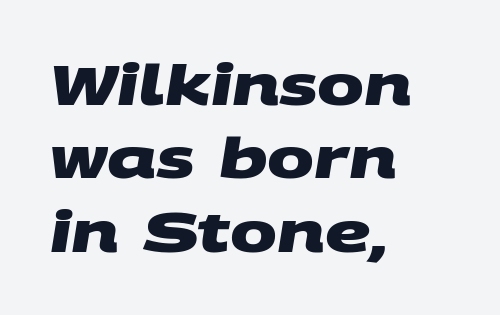
The image shows 56 px heavy, wide sans-serif type; set left-aligned, normal line spacing (1.31x), normal letter spacing, not underlined; medium stroke contrast and a large x-height.
